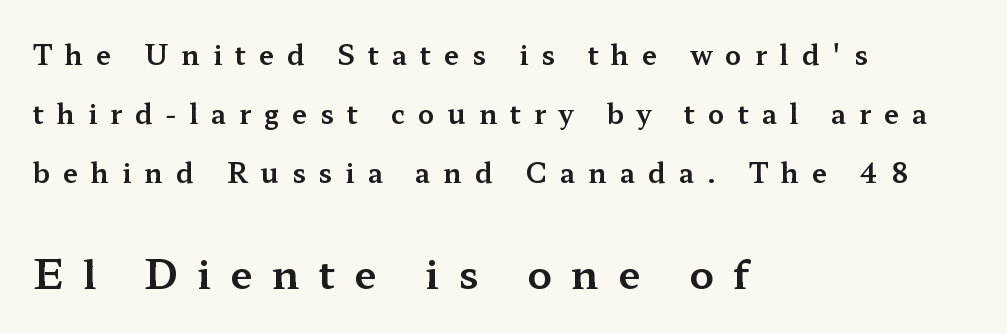
Has an underline been added? It has not. The letters advance in unequal steps, a hallmark of proportional type. Typeset ragged right — the left edge is the straight one. Yep, those are serifs on the letters. Vertical spacing — loose.
